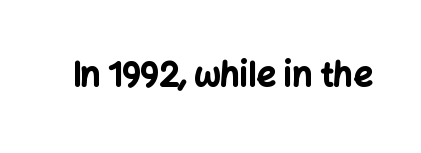
{"serif": "no", "italic": "no", "bold": "yes", "weight": "bold", "width": "normal", "stroke_contrast": "low", "x_height": "medium", "monospaced": "no", "underline": "no", "letter_spacing": "normal", "letter_spacing_em": 0.0, "glyph_px": 34}
